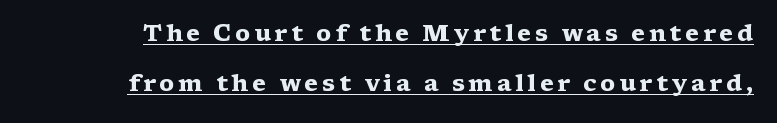
Q: Is the text bold? A: Yes.
Q: Is the text italic (slanted)? A: No, it is upright.
Q: Is the text underlined? A: Yes.
Q: Is the spacing between lines tight, normal or loose? A: Loose.
